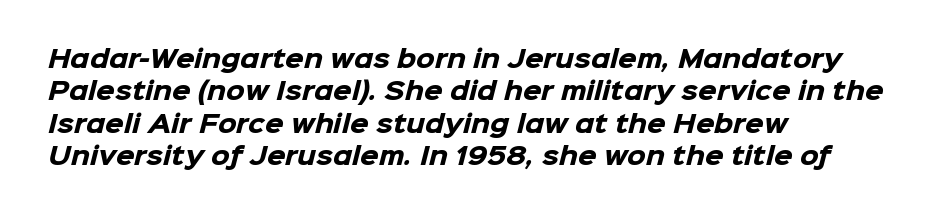
Q: Is the text bold? A: Yes.
Q: Is the text underlined? A: No.
Q: How is the paragraph aligned? A: Left-aligned.
Q: Is the spacing between letters normal or unusually wide? A: Normal.
Q: Is the spacing between lines tight, normal or loose? A: Normal.
